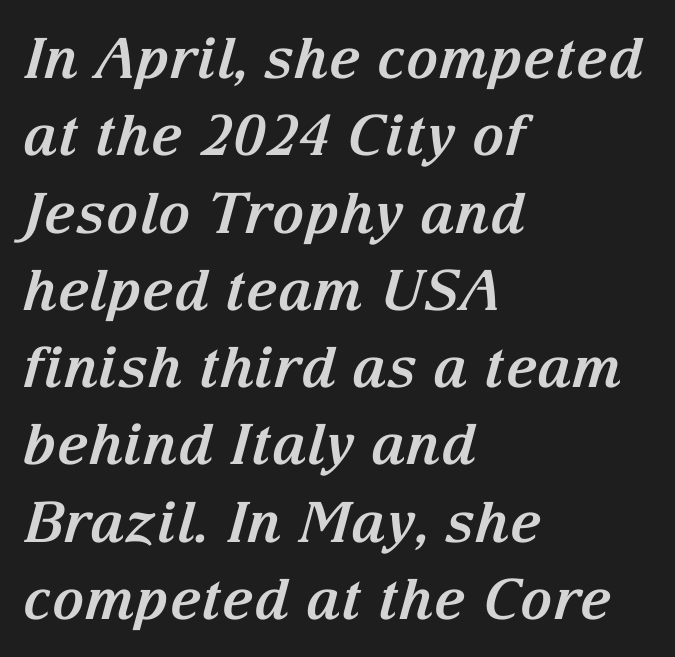
{"serif": "yes", "italic": "yes", "lean": "right", "slant_degrees": 15, "bold": "yes", "weight": "bold", "width": "normal", "stroke_contrast": "medium", "x_height": "medium", "monospaced": "no", "underline": "no", "align": "left", "line_spacing": "normal", "line_spacing_ratio": 1.38, "letter_spacing": "normal", "letter_spacing_em": 0.0, "glyph_px": 56}
